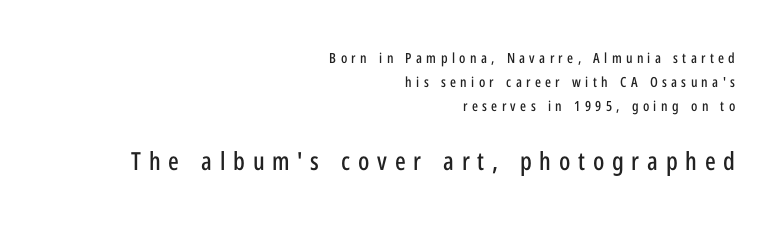
{"italic": "no", "underline": "no", "align": "right", "line_spacing_ratio": 1.72, "letter_spacing": "wide", "letter_spacing_em": 0.31, "larger_block": "second", "size_ratio": 1.79, "glyph_px": 25}
